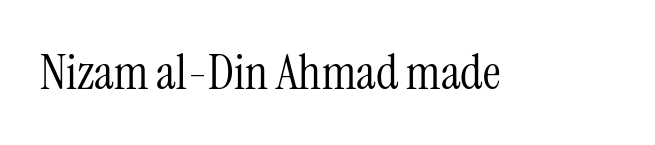
Do the characters align in a grid? No, the font is proportional. The type sits square on the baseline with zero lean. Descenders hang freely into open space. In terms of letterform style, serifs are clearly present. Caption: face not bold, strokes unweighted.
